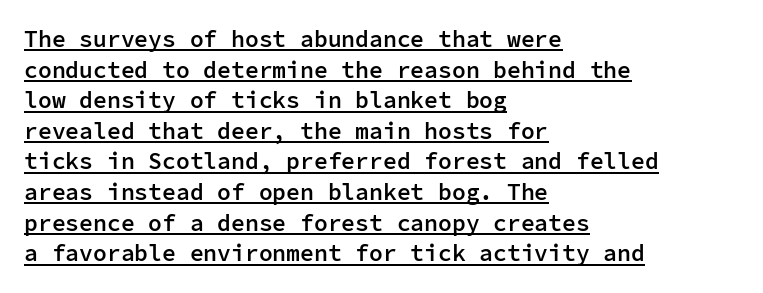
{"italic": "no", "bold": "semi", "underline": "yes", "align": "left", "line_spacing": "normal", "line_spacing_ratio": 1.33, "letter_spacing": "normal", "letter_spacing_em": 0.0, "glyph_px": 23}
